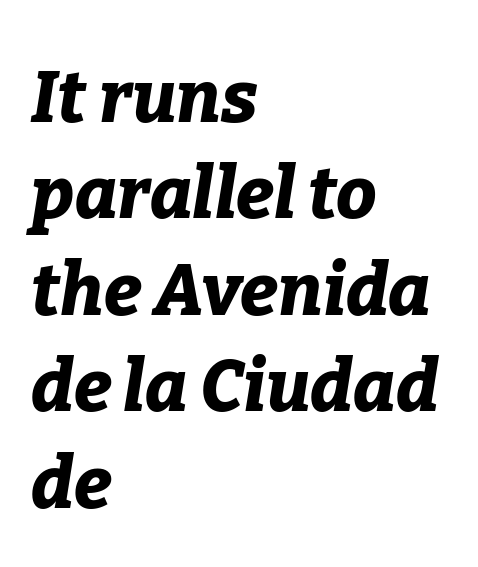
This sample is left-justified, so line endings fall wherever the words run out. If you drew a line through each stem, it would be angled. The leading is moderate, giving the passage an even texture. Glance below the letters and you will spot only blank space.
